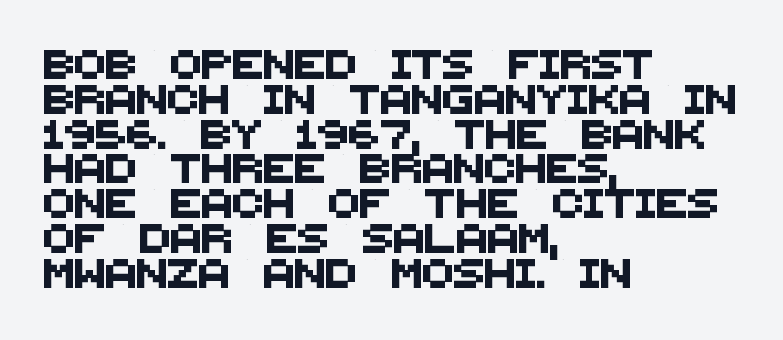
The image shows 29 px sans-serif type; set left-aligned, line spacing 1.2x, normal letter spacing, not underlined; medium stroke contrast and a large x-height.
